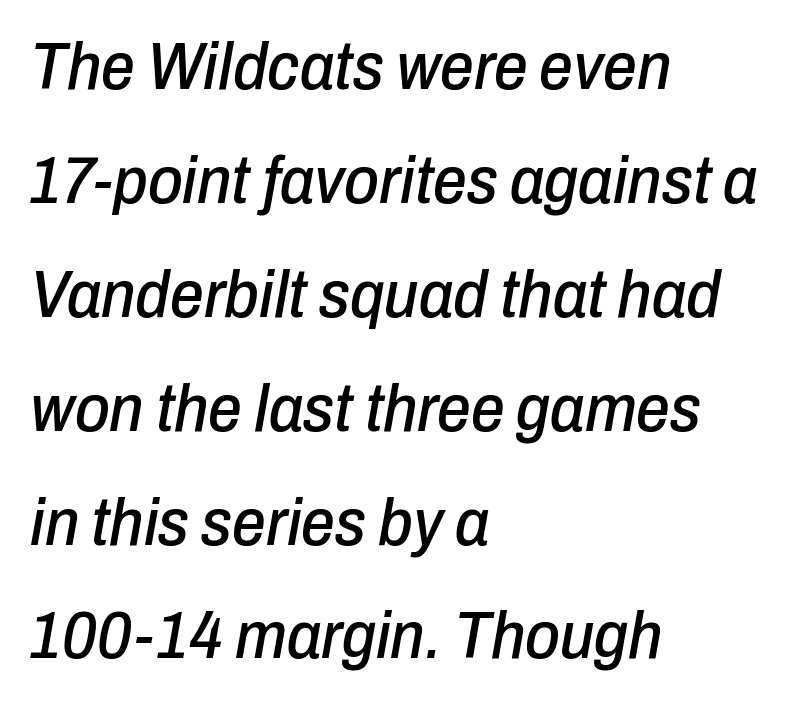
Spacing verdict: proportional, widths tailored to each character. How are the letters spaced? Ordinarily, with no added tracking. The passage shown leans; its letterforms are oblique. In terms of leading, this rendering sits right in the middle. The baseline area is clear. Horizontal alignment here is leftward, the default for most running prose.
